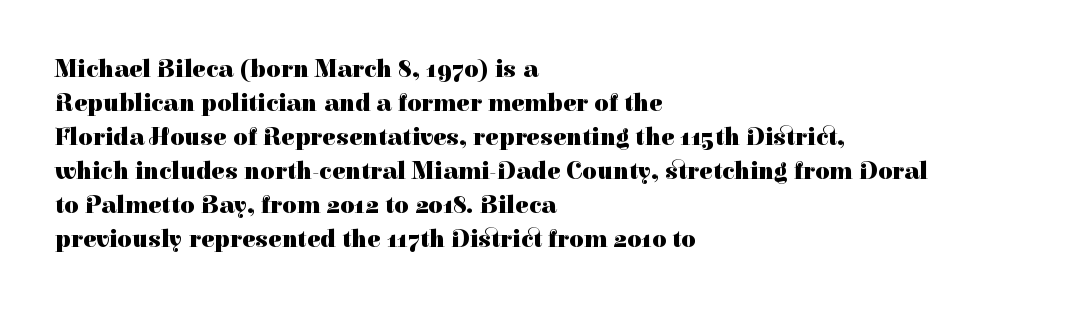
{"italic": "no", "bold": "yes", "underline": "no", "align": "left", "line_spacing": "normal", "line_spacing_ratio": 1.36, "letter_spacing": "normal", "letter_spacing_em": 0.0, "glyph_px": 25}
